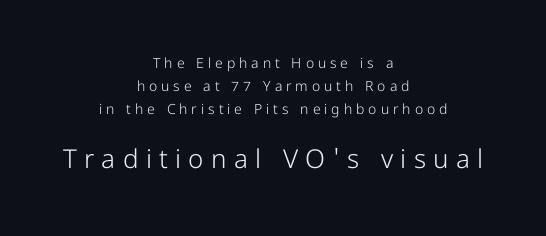
The passage is arranged like a title page — every line centered. If you squint, the bottom block still reads clearly — it's the larger of the two. Weight class: somewhere from thin through regular. Does the lettering tilt? It doesn't — this is upright. The specimen omits any rule beneath the text block's lines.
